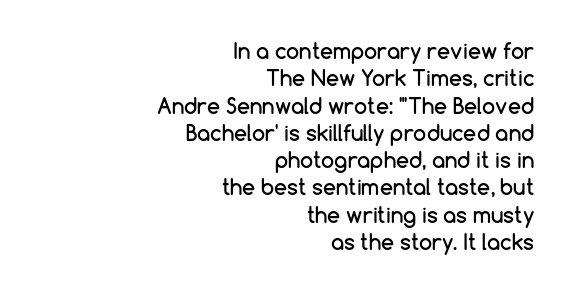
{"italic": "no", "underline": "no", "align": "right", "line_spacing": "normal", "line_spacing_ratio": 1.3, "letter_spacing": "normal", "letter_spacing_em": 0.0, "glyph_px": 21}
